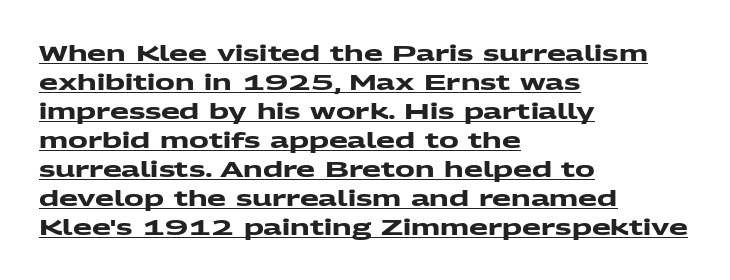
Q: Is the text bold? A: Yes.
Q: Is the text underlined? A: Yes.
Q: How is the paragraph aligned? A: Left-aligned.
Q: Is the spacing between letters normal or unusually wide? A: Normal.
Q: Is the spacing between lines tight, normal or loose? A: Normal.
